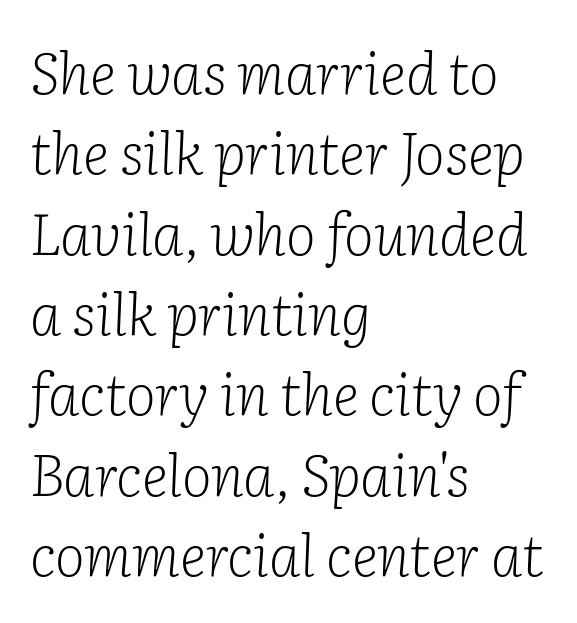
Horizontally, the lines are justified to the leading edge only. Compared with typical paragraphs, the rows here are spaced about the same. There is no visible air inserted between adjacent glyphs. Letters have the restrained weight of plain body copy at most.
